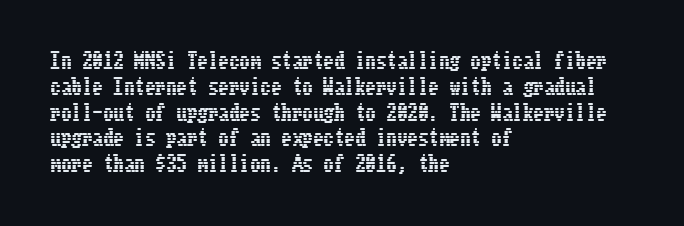
The image shows 21 px text type, upright; set left-aligned, line spacing 1.23x, normal letter spacing, not underlined.
